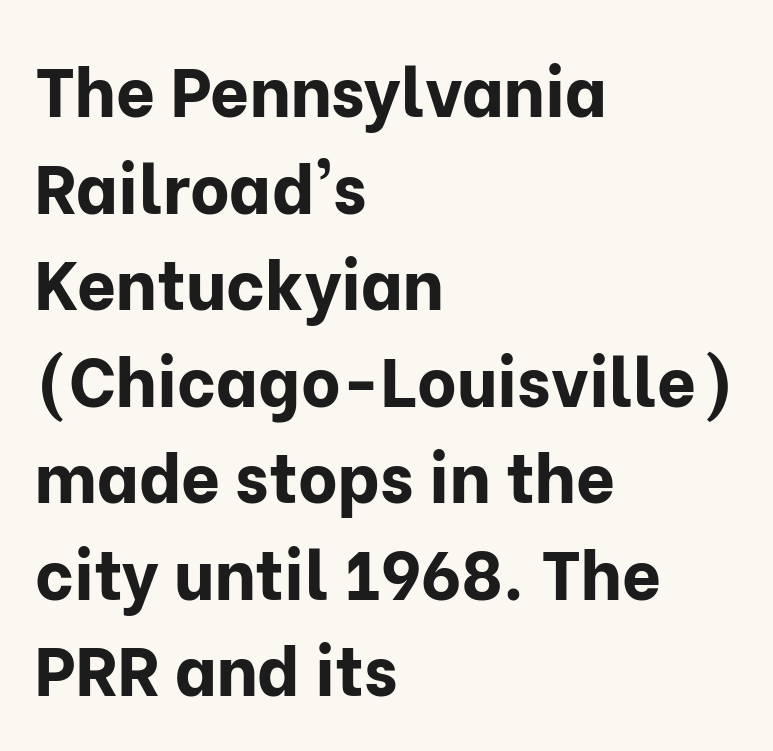
{"serif": "no", "italic": "no", "bold": "yes", "weight": "bold", "width": "normal", "stroke_contrast": "low", "x_height": "medium", "monospaced": "no", "underline": "no", "align": "left", "line_spacing": "normal", "line_spacing_ratio": 1.42, "letter_spacing": "normal", "letter_spacing_em": 0.0, "glyph_px": 68}
